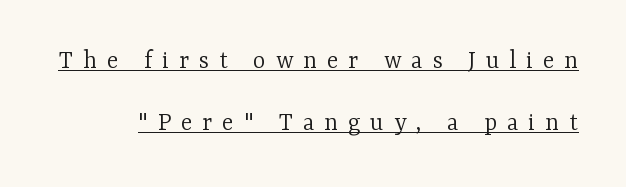
Q: Is the text bold? A: No.
Q: Is the text italic (slanted)? A: No, it is upright.
Q: Is the text underlined? A: Yes.
Q: Is the spacing between letters normal or unusually wide? A: Unusually wide.
Q: Is the spacing between lines tight, normal or loose? A: Loose.
